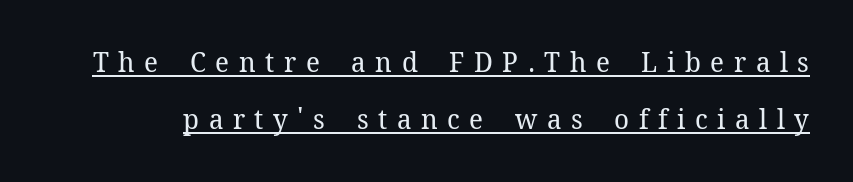
Q: Is the text bold? A: No.
Q: Is the text italic (slanted)? A: No, it is upright.
Q: Is the typeface a serif or a sans-serif typeface? A: Serif.
Q: Is the text underlined? A: Yes.
Q: Is the spacing between letters normal or unusually wide? A: Unusually wide.
Q: Is the spacing between lines tight, normal or loose? A: Loose.
Q: Width (condensed, normal, or wide)? A: Normal.
Q: Stroke contrast? A: Low.
Q: x-height? A: Medium.
Q: Monospaced? A: No.
